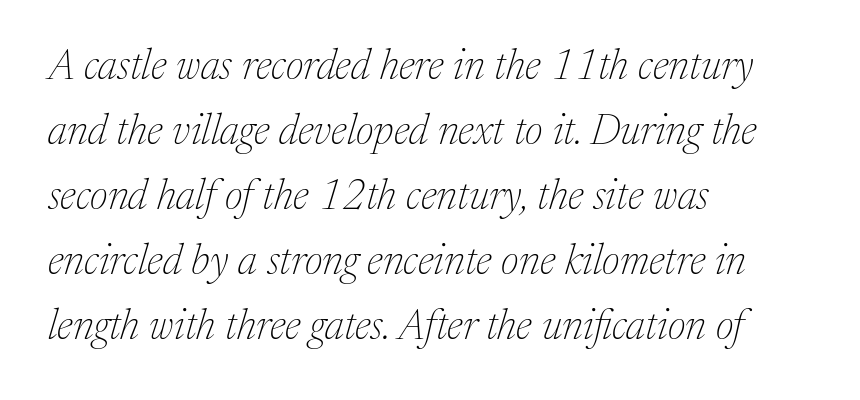
There's an unmistakable incline to the writing here. Stroke mass is kept to a normal reading level or below. A typesetter would call this leading conventional body-copy spacing. Observe the ordinary spacing: letters are neighbours, not strangers.
